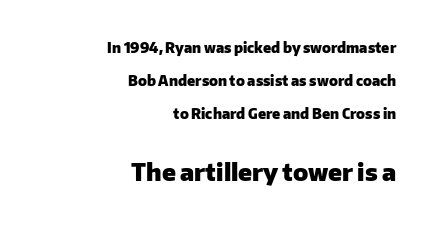
Tracking value appears to be zero — textbook default spacing. In this sample the second text group is rendered at the bigger scale. Casual observation: everything's shoved over to the right. Plenty of ink on the page — the face is bold. Airy leading. Rule under the text: the space is simply empty.
